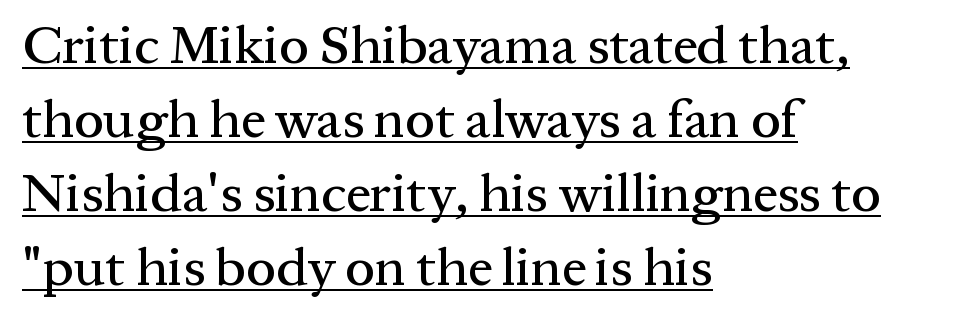
Line beginnings align vertically; line endings do not. Here the glyphs are tracked normally, forming tight word shapes. Leading matches the norm, producing a regular column. Character widths vary here, with narrow letters taking less room than wide ones.
